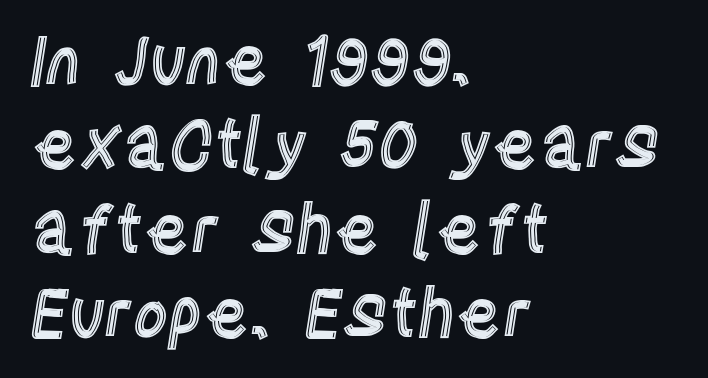
Q: Is the text italic (slanted)? A: Yes.
Q: Is the text underlined? A: No.
Q: How is the paragraph aligned? A: Left-aligned.
Q: Is the spacing between letters normal or unusually wide? A: Normal.
Q: Width (condensed, normal, or wide)? A: Condensed.
Q: x-height? A: Large.
Q: Monospaced? A: No.
